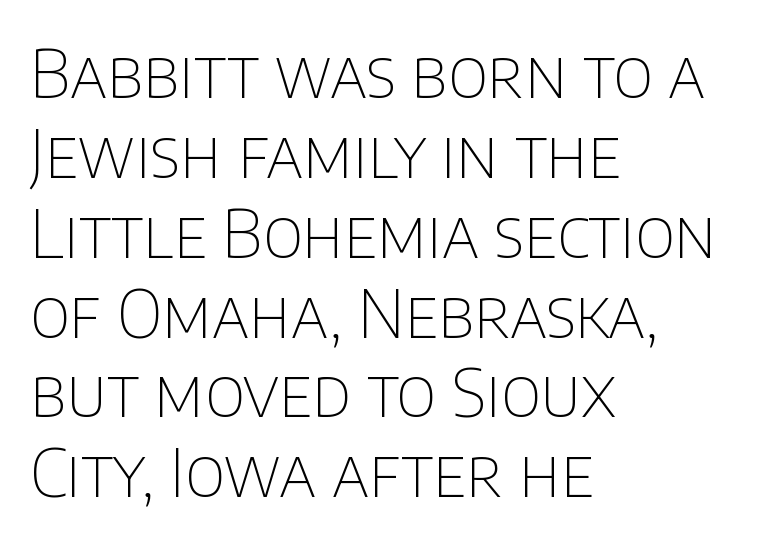
The image shows 66 px thin sans-serif type, upright; set left-aligned, line spacing 1.21x, normal letter spacing, not underlined; low stroke contrast and a large x-height.
